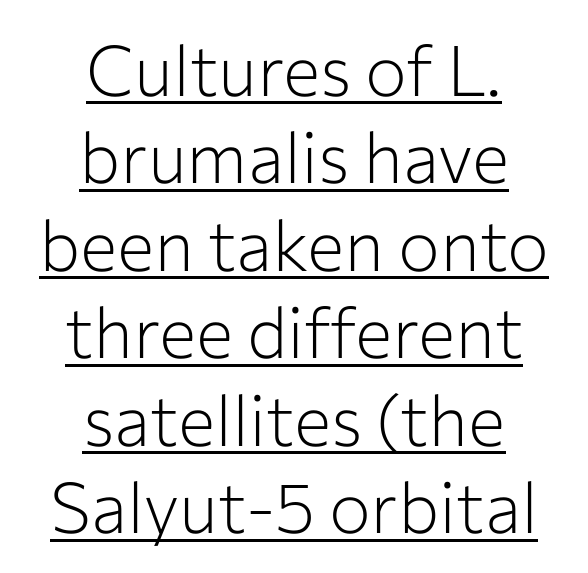
{"serif": "no", "italic": "no", "bold": "no", "weight": "light", "width": "normal", "stroke_contrast": "low", "x_height": "medium", "monospaced": "no", "underline": "yes", "align": "center", "line_spacing": "normal", "line_spacing_ratio": 1.25, "letter_spacing": "normal", "letter_spacing_em": 0.0, "glyph_px": 70}
